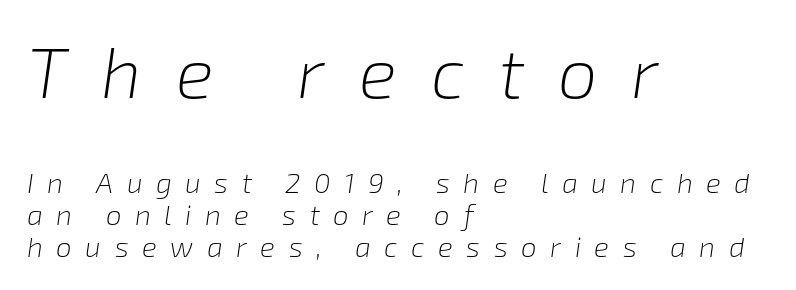
Q: Is the text bold? A: No.
Q: Is the text italic (slanted)? A: Yes, it leans right by about 8 degrees.
Q: Is the text underlined? A: No.
Q: How is the paragraph aligned? A: Left-aligned.
Q: Is the spacing between letters normal or unusually wide? A: Unusually wide.
Q: Is the spacing between lines tight, normal or loose? A: Tight.
Q: Which block of text is set in a larger size, the first (top) or the second (bottom)? A: The first (top) one.
Q: Width (condensed, normal, or wide)? A: Normal.
Q: Stroke contrast? A: Low.
Q: x-height? A: Medium.
Q: Monospaced? A: No.
